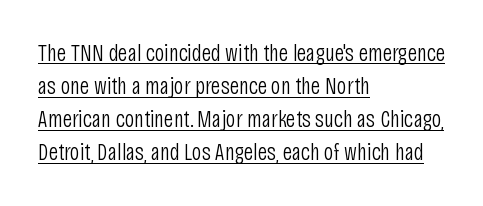
The image shows 24 px text type, upright; set left-aligned, normal line spacing (1.38x), normal letter spacing, underlined.
